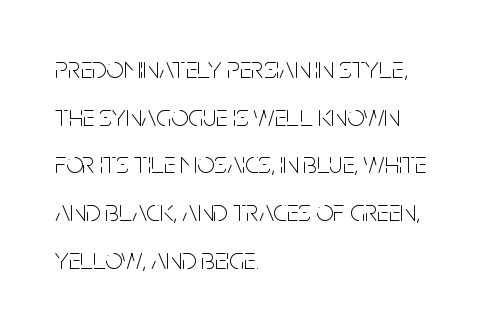
{"serif": "no", "italic": "no", "bold": "no", "weight": "thin", "width": "condensed", "stroke_contrast": "low", "x_height": "large", "monospaced": "no", "underline": "no", "align": "left", "line_spacing": "normal", "line_spacing_ratio": 1.59, "letter_spacing": "normal", "letter_spacing_em": 0.0, "glyph_px": 30}
